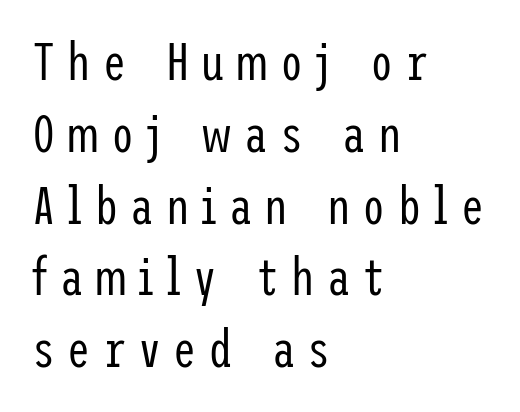
The image shows 52 px regular-weight, condensed sans-serif type, upright; set left-aligned, normal line spacing (1.38x), unusually wide letter spacing (+0.23 em), not underlined; low stroke contrast and a medium x-height.
